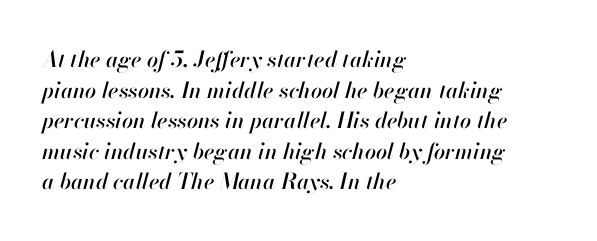
You can tell it's italic because the verticals aren't actually vertical. Baseline-to-baseline distance is the conventional proportion of letter height. The zone under the glyphs is completely vacant. Typeset ragged right — the left edge is the straight one.
